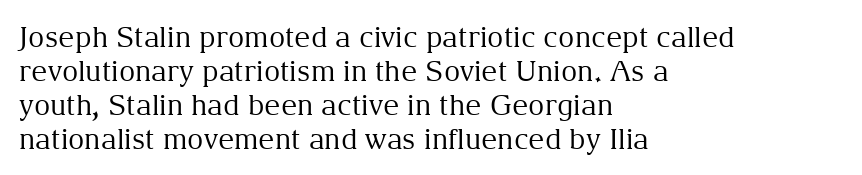
Q: Is the text bold? A: No.
Q: Is the text italic (slanted)? A: No, it is upright.
Q: Is the typeface a serif or a sans-serif typeface? A: Serif.
Q: Is the text underlined? A: No.
Q: How is the paragraph aligned? A: Left-aligned.
Q: Is the spacing between letters normal or unusually wide? A: Normal.
Q: Width (condensed, normal, or wide)? A: Normal.
Q: Stroke contrast? A: Medium.
Q: x-height? A: Medium.
Q: Monospaced? A: No.
